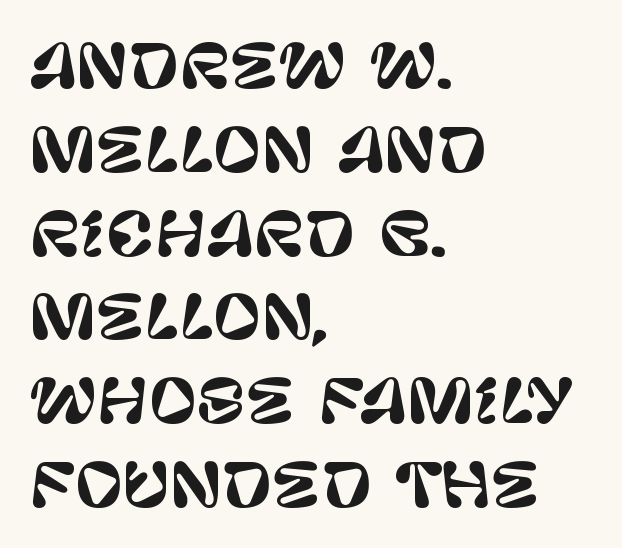
The space directly below the letters is spotless. In terms of letterform style, serifs are entirely absent. Casual observation: everything's shoved over to the left.
